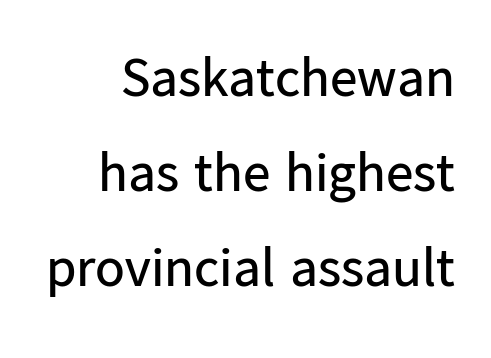
{"serif": "no", "italic": "no", "bold": "no", "weight": "regular", "width": "normal", "stroke_contrast": "low", "x_height": "medium", "monospaced": "no", "underline": "no", "line_spacing_ratio": 1.73, "letter_spacing": "normal", "letter_spacing_em": 0.0, "glyph_px": 55}
